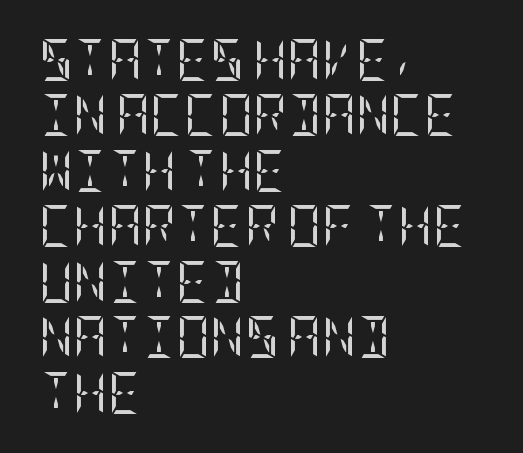
{"serif": "yes", "italic": "no", "bold": "no", "weight": "regular", "width": "condensed", "stroke_contrast": "low", "x_height": "large", "underline": "no", "align": "left", "line_spacing": "normal", "line_spacing_ratio": 1.32, "letter_spacing": "normal", "letter_spacing_em": 0.0, "glyph_px": 42}
